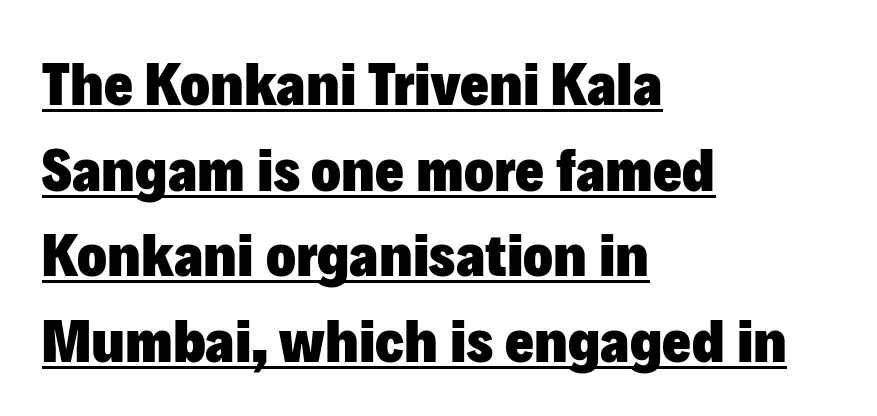
Q: Is the text bold? A: Yes.
Q: Is the text italic (slanted)? A: No, it is upright.
Q: Is the typeface a serif or a sans-serif typeface? A: Sans-serif.
Q: Is the text underlined? A: Yes.
Q: How is the paragraph aligned? A: Left-aligned.
Q: Is the spacing between letters normal or unusually wide? A: Normal.
Q: Is the spacing between lines tight, normal or loose? A: Normal.
Q: Width (condensed, normal, or wide)? A: Normal.
Q: Stroke contrast? A: Low.
Q: x-height? A: Medium.
Q: Monospaced? A: No.
